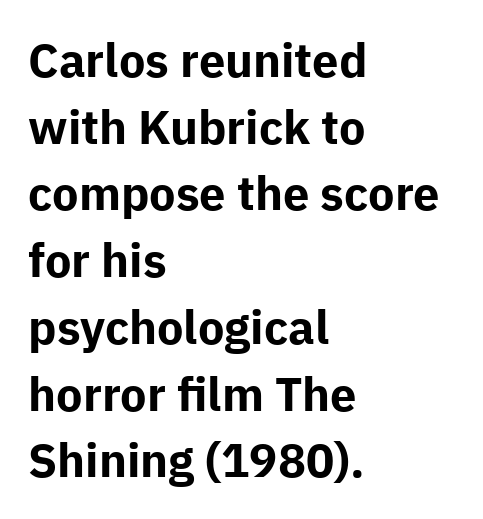
The image shows 47 px bold sans-serif type, upright; set left-aligned, normal line spacing (1.42x), normal letter spacing, not underlined; low stroke contrast and a medium x-height.
